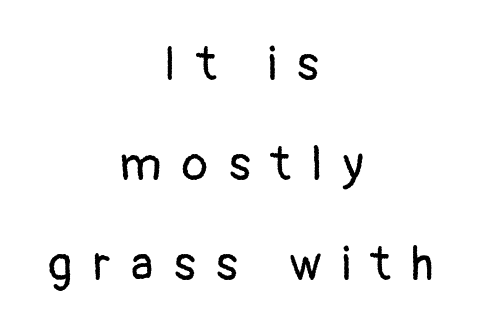
Q: Is the text bold? A: No.
Q: Is the text italic (slanted)? A: No, it is upright.
Q: Is the typeface a serif or a sans-serif typeface? A: Sans-serif.
Q: Is the text underlined? A: No.
Q: How is the paragraph aligned? A: Centered.
Q: Is the spacing between letters normal or unusually wide? A: Unusually wide.
Q: Is the spacing between lines tight, normal or loose? A: Loose.
Q: Width (condensed, normal, or wide)? A: Normal.
Q: Stroke contrast? A: Low.
Q: x-height? A: Medium.
Q: Monospaced? A: No.
